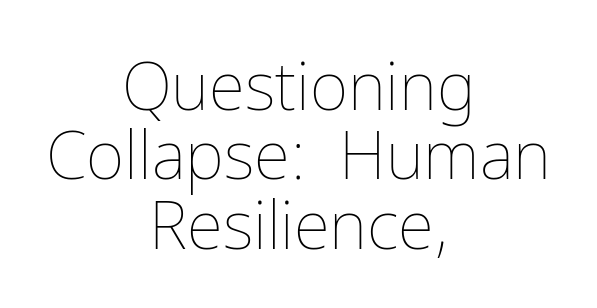
Q: Is the text bold? A: No.
Q: Is the text italic (slanted)? A: No, it is upright.
Q: Is the text underlined? A: No.
Q: How is the paragraph aligned? A: Centered.
Q: Is the spacing between letters normal or unusually wide? A: Normal.
Q: Is the spacing between lines tight, normal or loose? A: Tight.
Q: Width (condensed, normal, or wide)? A: Normal.
Q: Stroke contrast? A: Low.
Q: x-height? A: Medium.
Q: Monospaced? A: No.
